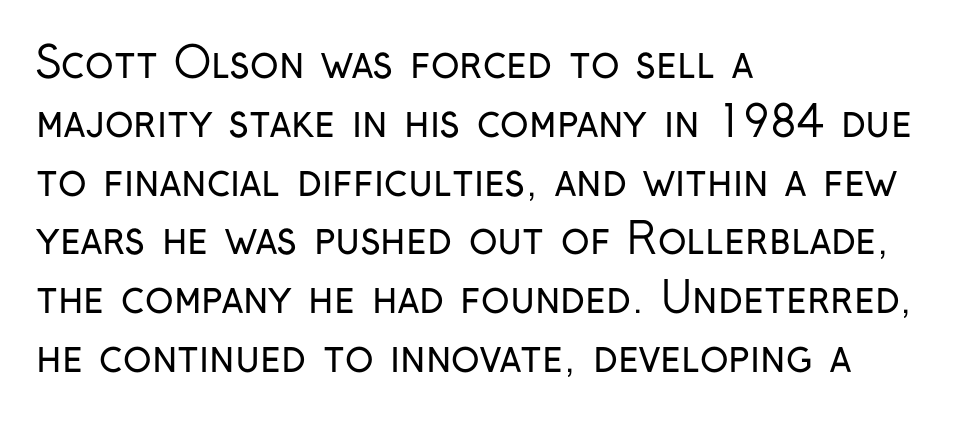
Q: Is the text bold? A: No.
Q: Is the text italic (slanted)? A: No, it is upright.
Q: Is the typeface a serif or a sans-serif typeface? A: Sans-serif.
Q: Is the text underlined? A: No.
Q: How is the paragraph aligned? A: Left-aligned.
Q: Is the spacing between letters normal or unusually wide? A: Normal.
Q: Is the spacing between lines tight, normal or loose? A: Normal.
Q: Width (condensed, normal, or wide)? A: Condensed.
Q: Stroke contrast? A: Low.
Q: x-height? A: Medium.
Q: Monospaced? A: No.
